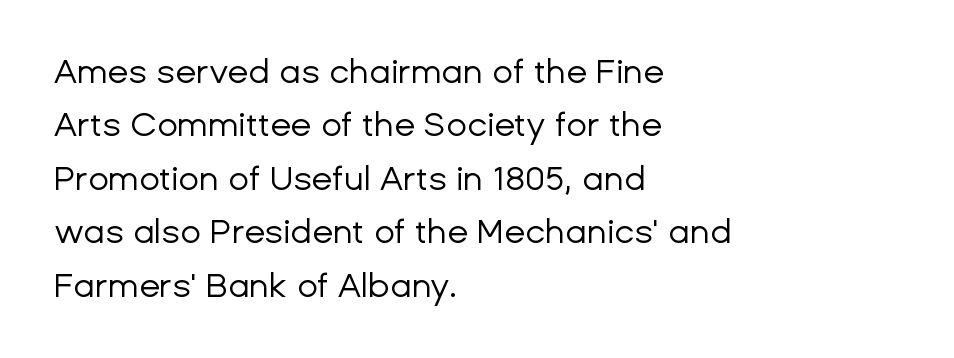
Q: Is the text bold? A: No.
Q: Is the text italic (slanted)? A: No, it is upright.
Q: Is the typeface a serif or a sans-serif typeface? A: Sans-serif.
Q: Is the text underlined? A: No.
Q: How is the paragraph aligned? A: Left-aligned.
Q: Is the spacing between letters normal or unusually wide? A: Normal.
Q: Is the spacing between lines tight, normal or loose? A: Normal.
Q: Width (condensed, normal, or wide)? A: Normal.
Q: Stroke contrast? A: Low.
Q: x-height? A: Medium.
Q: Monospaced? A: No.
